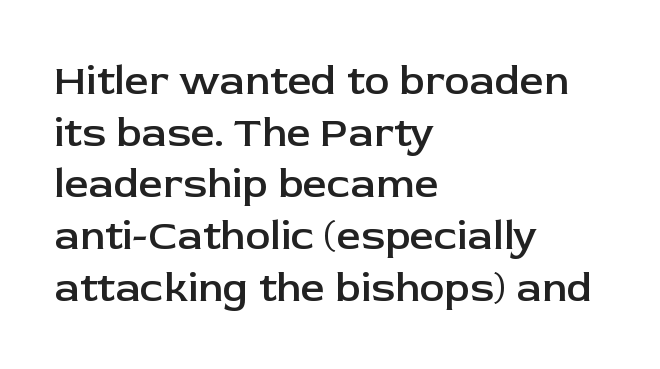
{"serif": "no", "italic": "no", "bold": "semi", "weight": "semibold", "width": "normal", "stroke_contrast": "low", "x_height": "medium", "monospaced": "no", "underline": "no", "align": "left", "line_spacing_ratio": 1.23, "letter_spacing": "normal", "letter_spacing_em": 0.0, "glyph_px": 42}
